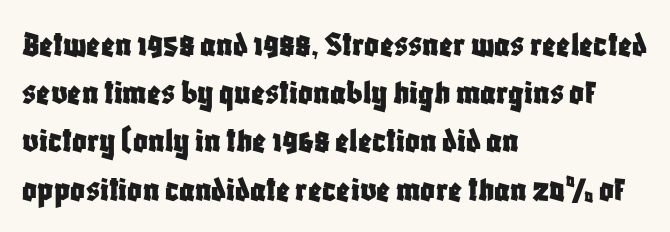
Q: Is the text italic (slanted)? A: No, it is upright.
Q: Is the typeface a serif or a sans-serif typeface? A: Sans-serif.
Q: Is the text underlined? A: No.
Q: How is the paragraph aligned? A: Left-aligned.
Q: Is the spacing between letters normal or unusually wide? A: Normal.
Q: Is the spacing between lines tight, normal or loose? A: Normal.
Q: Width (condensed, normal, or wide)? A: Condensed.
Q: Stroke contrast? A: Low.
Q: x-height? A: Large.
Q: Monospaced? A: No.
